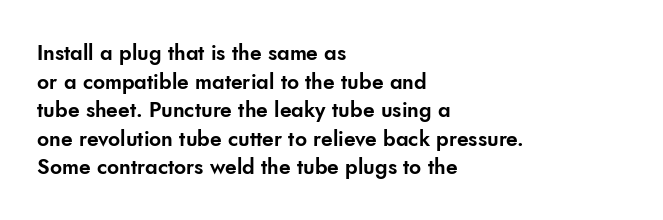
Q: Is the text italic (slanted)? A: No, it is upright.
Q: Is the text underlined? A: No.
Q: How is the paragraph aligned? A: Left-aligned.
Q: Is the spacing between letters normal or unusually wide? A: Normal.
Q: Is the spacing between lines tight, normal or loose? A: Normal.
